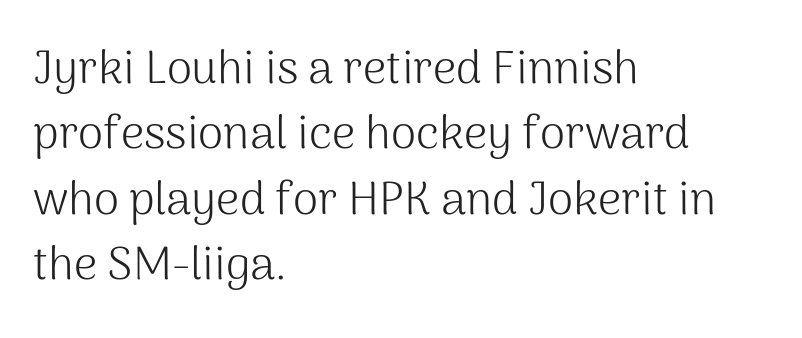
The image shows 46 px light sans-serif type, upright; set left-aligned, normal line spacing (1.42x), normal letter spacing, not underlined; medium stroke contrast and a medium x-height.
